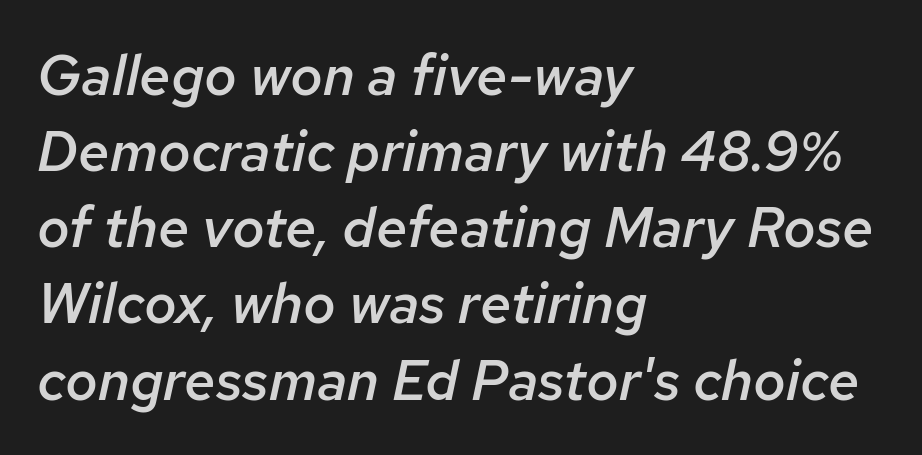
The whole block is typeset with a tilt. The gap between lines stays unmarked. These lines stack with their left ends in a neat column. The passage shown is typed in a proportional face where columns would drift. Standard letterfit; no display-style spreading of the glyphs. Compared with an ordinary text face, these strokes are moderately heavier — a semibold.
